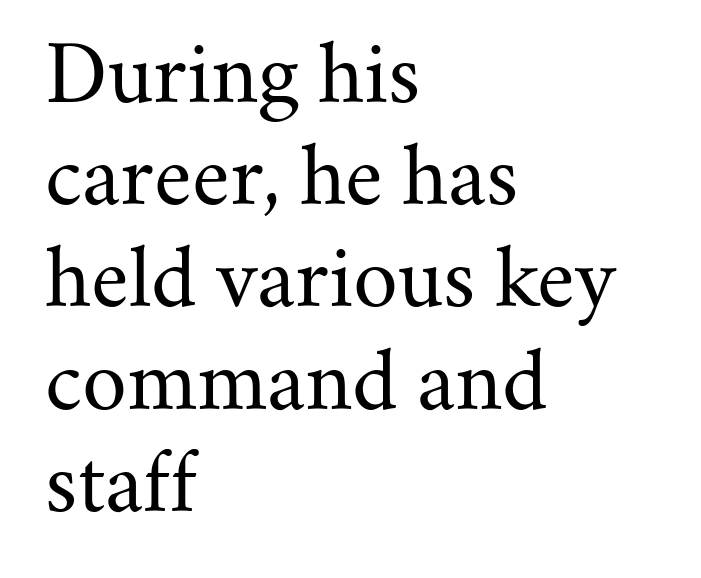
{"serif": "yes", "italic": "no", "bold": "no", "weight": "regular", "width": "normal", "stroke_contrast": "medium", "x_height": "small", "monospaced": "no", "underline": "no", "align": "left", "line_spacing": "normal", "line_spacing_ratio": 1.31, "letter_spacing": "normal", "letter_spacing_em": 0.0, "glyph_px": 78}
